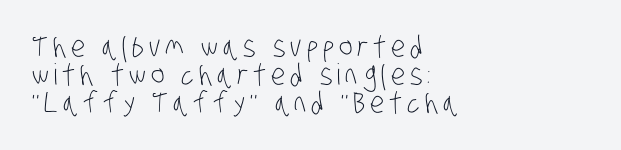
The image shows 29 px light, condensed sans-serif type; set left-aligned, tight line spacing (0.96x), not underlined; low stroke contrast and a large x-height.
